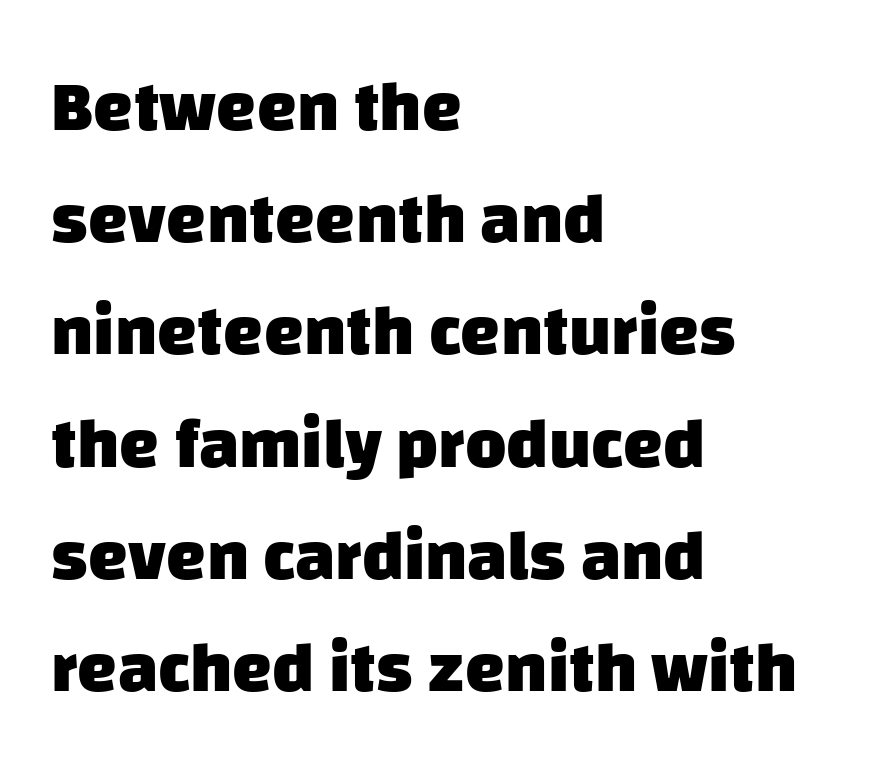
{"serif": "no", "bold": "yes", "weight": "heavy", "width": "normal", "stroke_contrast": "low", "x_height": "large", "monospaced": "no", "underline": "no", "align": "left", "line_spacing": "normal", "line_spacing_ratio": 1.58, "letter_spacing": "normal", "letter_spacing_em": 0.0, "glyph_px": 71}
